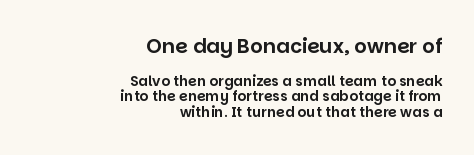
The image shows 20 px text type, upright; set right-aligned, tight line spacing (1.13x), normal letter spacing, not underlined; the first (top) block is 1.43x larger.
